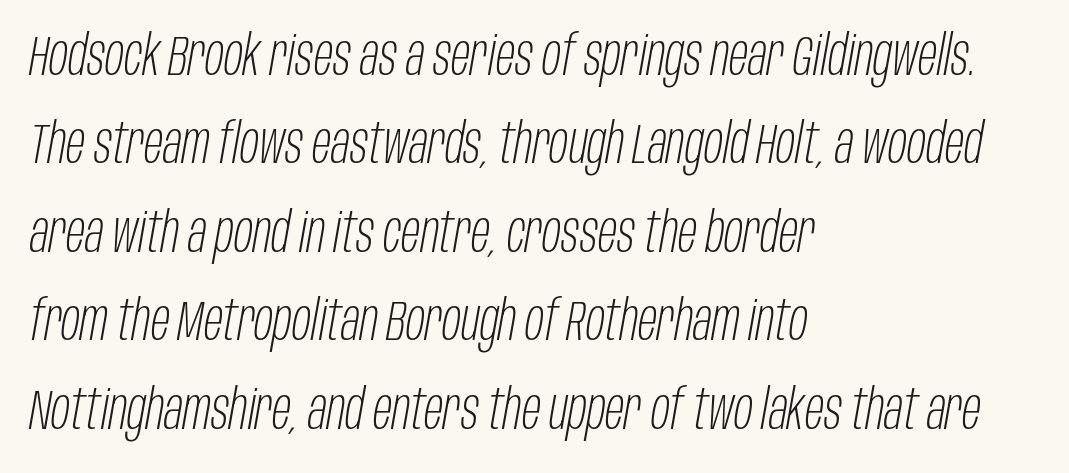
These lines were composed using italics. Notice how descenders clear the ascenders below comfortably — that's standard leading. A typesetter would call this zero additional tracking. Ink coverage per letter is moderate at most. This sample has the flowing, uneven cadence of proportional lettering.
